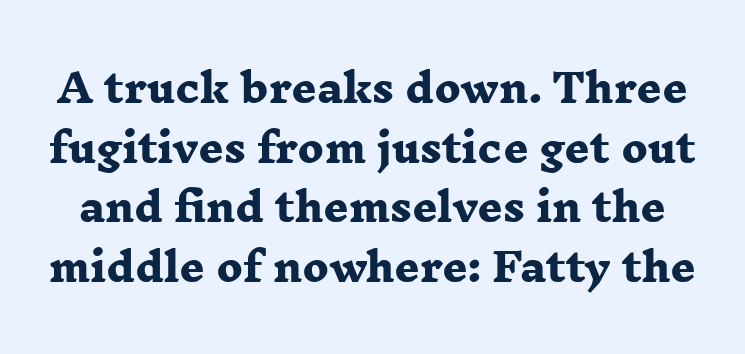
This sample has the flowing, uneven cadence of proportional lettering. Students, this is bold: see how much ink each stroke carries. Clear beneath every line of the passage. Students, observe: this is what conventionally led text looks like. Letter spacing: default. Does the type have serifs? Yes, each stem ends in a small foot.
